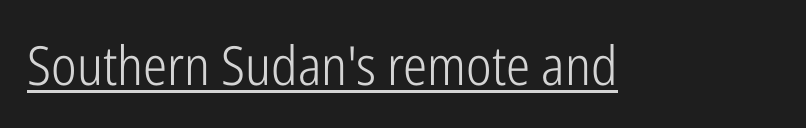
Q: Is the text bold? A: No.
Q: Is the text italic (slanted)? A: No, it is upright.
Q: Is the typeface a serif or a sans-serif typeface? A: Sans-serif.
Q: Is the text underlined? A: Yes.
Q: Is the spacing between letters normal or unusually wide? A: Normal.
Q: Width (condensed, normal, or wide)? A: Condensed.
Q: Stroke contrast? A: Low.
Q: x-height? A: Medium.
Q: Monospaced? A: No.
